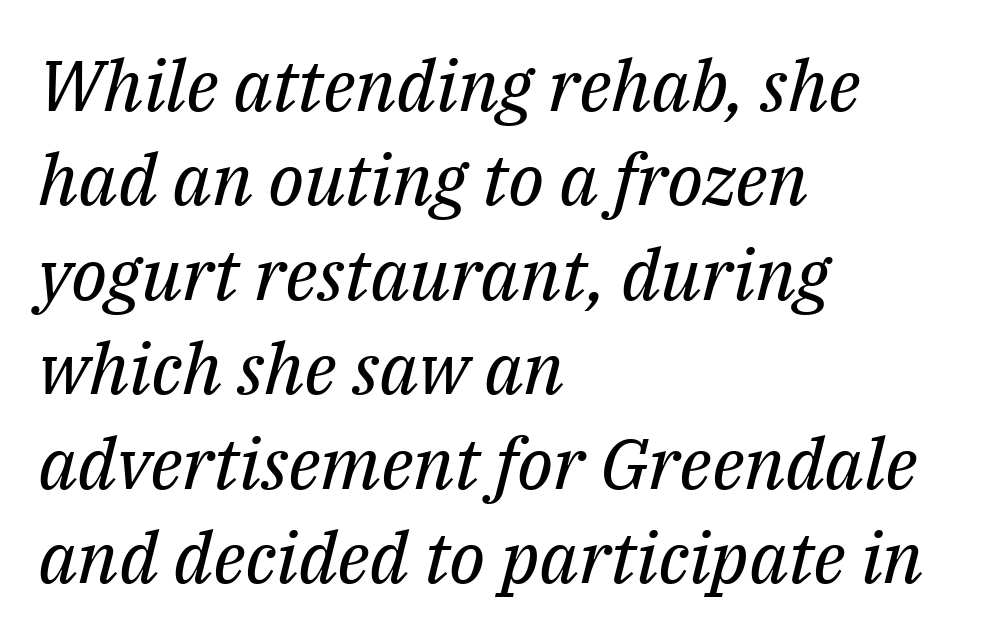
The image shows 71 px regular-weight serif type, italic (leaning right); set left-aligned, normal line spacing (1.33x), normal letter spacing, not underlined; medium stroke contrast and a medium x-height.
